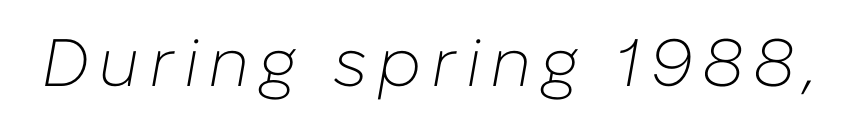
Q: Is the text bold? A: No.
Q: Is the text italic (slanted)? A: Yes, it leans right by about 10 degrees.
Q: Is the text underlined? A: No.
Q: Width (condensed, normal, or wide)? A: Normal.
Q: Stroke contrast? A: Low.
Q: x-height? A: Medium.
Q: Monospaced? A: No.
